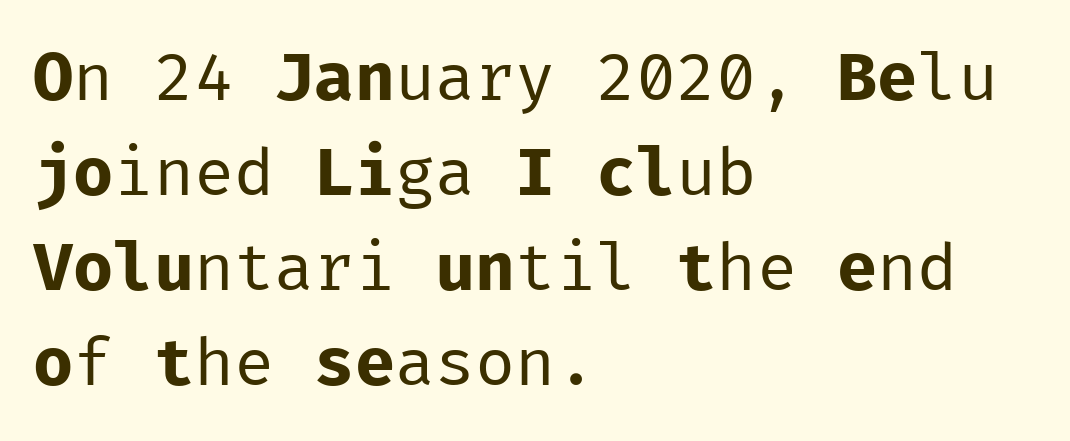
Q: Is the text bold? A: No.
Q: Is the text italic (slanted)? A: No, it is upright.
Q: Is the typeface a serif or a sans-serif typeface? A: Sans-serif.
Q: Is the text underlined? A: No.
Q: How is the paragraph aligned? A: Left-aligned.
Q: Is the spacing between letters normal or unusually wide? A: Normal.
Q: Is the spacing between lines tight, normal or loose? A: Normal.
Q: Width (condensed, normal, or wide)? A: Normal.
Q: Stroke contrast? A: Low.
Q: x-height? A: Medium.
Q: Monospaced? A: Yes.
